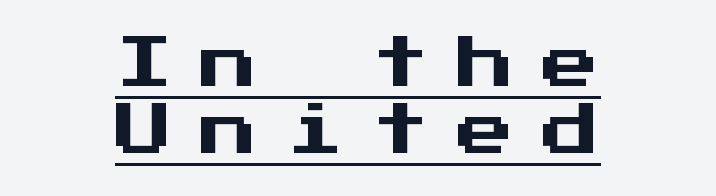
The image shows 57 px sans-serif type, upright, monospaced; set centered, line spacing 1.17x, unusually wide letter spacing (+0.5 em), underlined; medium stroke contrast and a medium x-height.
